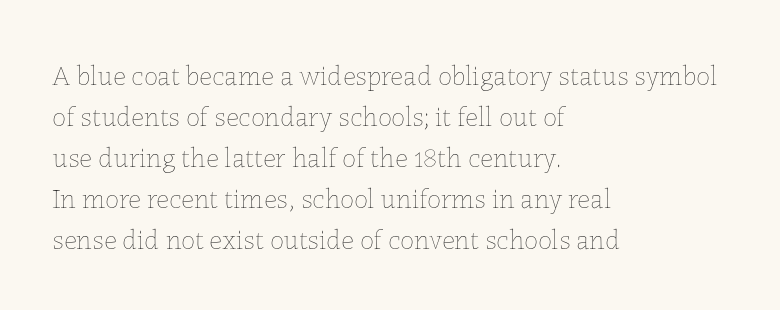
The image shows 28 px thin type, upright; set left-aligned, normal line spacing (1.46x), normal letter spacing, not underlined; low stroke contrast and a medium x-height.
